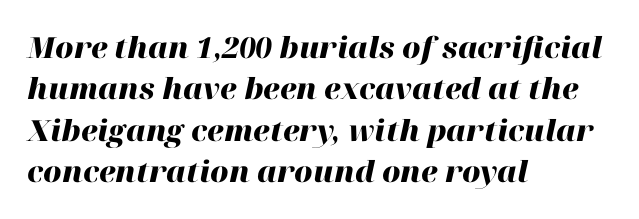
Q: Is the text bold? A: Yes.
Q: Is the text italic (slanted)? A: Yes, it leans right by about 12 degrees.
Q: Is the text underlined? A: No.
Q: How is the paragraph aligned? A: Left-aligned.
Q: Is the spacing between letters normal or unusually wide? A: Normal.
Q: Is the spacing between lines tight, normal or loose? A: Normal.
Q: Width (condensed, normal, or wide)? A: Normal.
Q: Stroke contrast? A: High.
Q: x-height? A: Medium.
Q: Monospaced? A: No.
